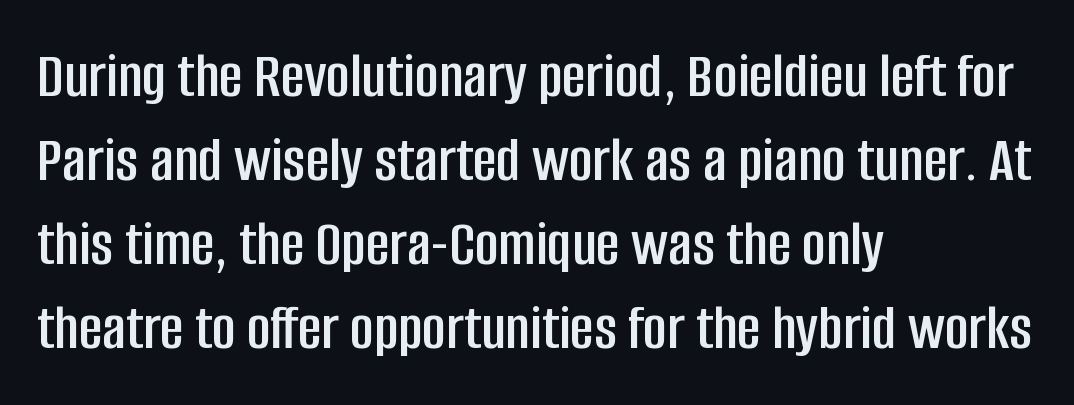
Q: Is the text italic (slanted)? A: No, it is upright.
Q: Is the typeface a serif or a sans-serif typeface? A: Sans-serif.
Q: Is the text underlined? A: No.
Q: How is the paragraph aligned? A: Left-aligned.
Q: Is the spacing between letters normal or unusually wide? A: Normal.
Q: Is the spacing between lines tight, normal or loose? A: Normal.
Q: Width (condensed, normal, or wide)? A: Condensed.
Q: Stroke contrast? A: Low.
Q: x-height? A: Large.
Q: Monospaced? A: No.
